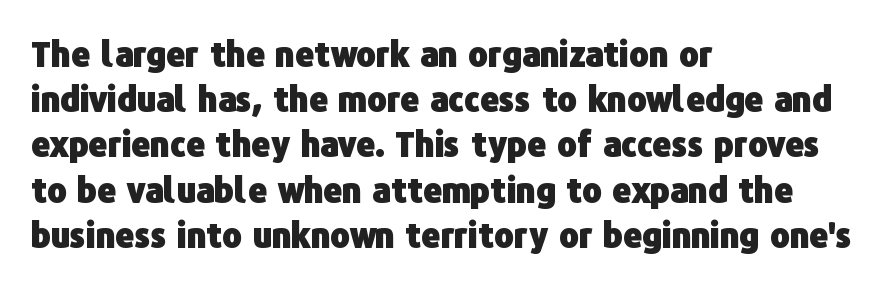
The image shows 33 px heavy sans-serif type, upright; set left-aligned, normal line spacing (1.37x), normal letter spacing, not underlined; low stroke contrast and a medium x-height.
